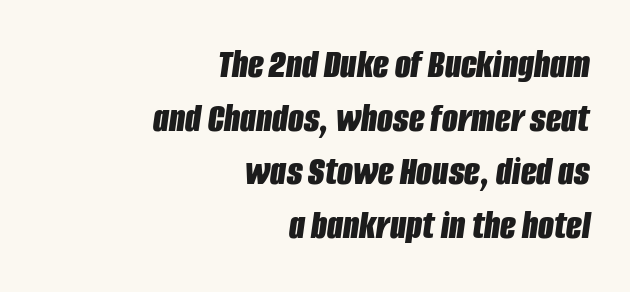
The image shows 41 px bold, condensed type, italic (leaning right); set right-aligned, normal line spacing (1.31x), normal letter spacing, not underlined; low stroke contrast and a large x-height.
